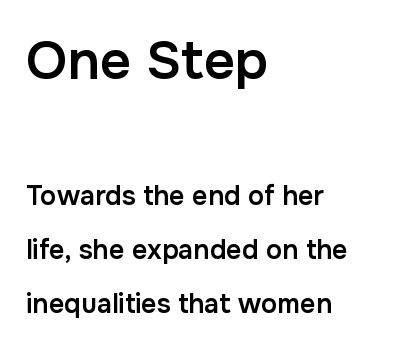
{"serif": "no", "italic": "no", "bold": "semi", "weight": "semibold", "width": "normal", "stroke_contrast": "low", "x_height": "medium", "monospaced": "no", "underline": "no", "align": "left", "line_spacing": "loose", "line_spacing_ratio": 2.01, "letter_spacing": "normal", "letter_spacing_em": 0.0, "larger_block": "first", "size_ratio": 2.0, "glyph_px": 54}
